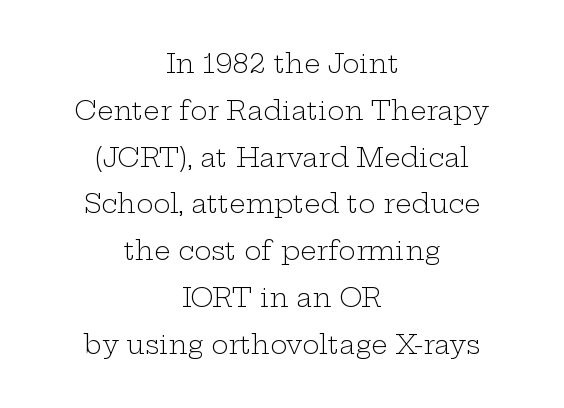
There is no visible air inserted between adjacent glyphs. Has an underline been added? It has not. In CSS terms this would be text-align: center. In terms of posture, this sample is upright.
